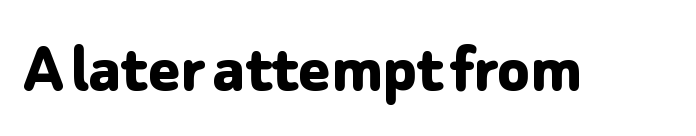
Q: Is the text bold? A: Yes.
Q: Is the text italic (slanted)? A: No, it is upright.
Q: Is the typeface a serif or a sans-serif typeface? A: Sans-serif.
Q: Is the text underlined? A: No.
Q: Is the spacing between letters normal or unusually wide? A: Normal.
Q: Width (condensed, normal, or wide)? A: Normal.
Q: Stroke contrast? A: Low.
Q: x-height? A: Medium.
Q: Monospaced? A: No.
